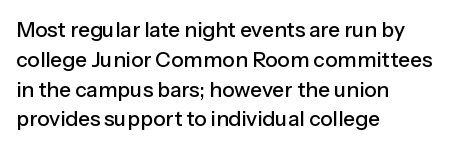
{"italic": "no", "underline": "no", "align": "left", "line_spacing": "normal", "line_spacing_ratio": 1.42, "letter_spacing": "normal", "letter_spacing_em": 0.0, "glyph_px": 21}
